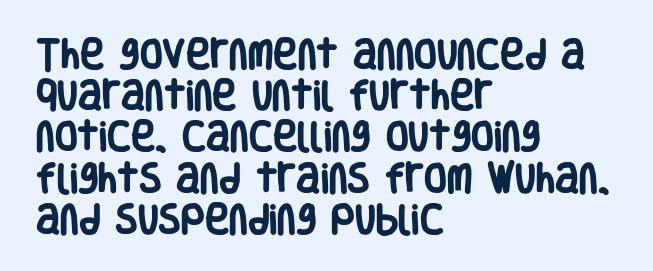
The image shows 33 px heavy, condensed sans-serif type, upright; set left-aligned, normal line spacing (1.25x), normal letter spacing, not underlined; low stroke contrast and a large x-height.
